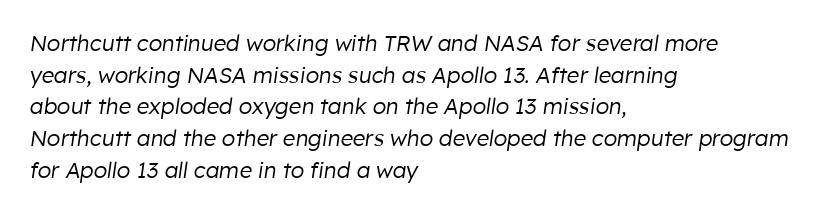
Q: Is the text bold? A: No.
Q: Is the text italic (slanted)? A: Yes, it leans right by about 8 degrees.
Q: Is the text underlined? A: No.
Q: How is the paragraph aligned? A: Left-aligned.
Q: Is the spacing between letters normal or unusually wide? A: Normal.
Q: Is the spacing between lines tight, normal or loose? A: Normal.
